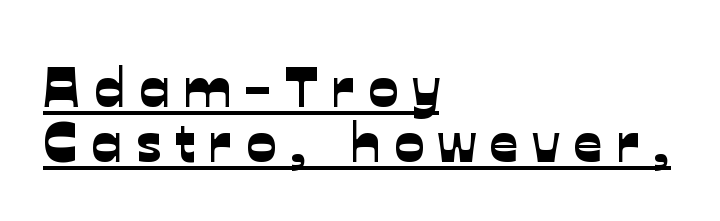
{"serif": "no", "width": "normal", "stroke_contrast": "low", "x_height": "medium", "monospaced": "no", "underline": "yes", "align": "left", "line_spacing": "tight", "line_spacing_ratio": 0.98, "letter_spacing": "wide", "letter_spacing_em": 0.25, "glyph_px": 56}
